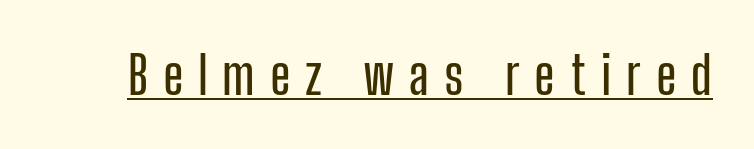
Q: Is the text italic (slanted)? A: No, it is upright.
Q: Is the typeface a serif or a sans-serif typeface? A: Sans-serif.
Q: Is the text underlined? A: Yes.
Q: Is the spacing between letters normal or unusually wide? A: Unusually wide.
Q: Width (condensed, normal, or wide)? A: Condensed.
Q: Stroke contrast? A: Low.
Q: x-height? A: Medium.
Q: Monospaced? A: No.
